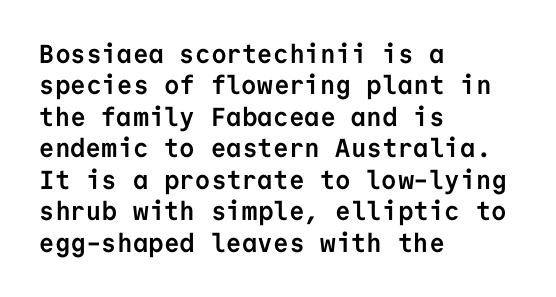
Posture: straight, roman, zero tilt. A student would call this left alignment; a typographer would say flush left, rag right. Rule under the text: the space is simply empty. Between one letter and the next there's only the usual sliver of space. Plenty of ink on the page — the face is bold.
